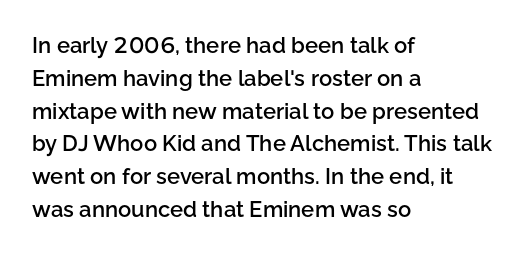
{"italic": "no", "bold": "semi", "underline": "no", "align": "left", "line_spacing": "normal", "line_spacing_ratio": 1.49, "letter_spacing": "normal", "letter_spacing_em": 0.0, "glyph_px": 22}
